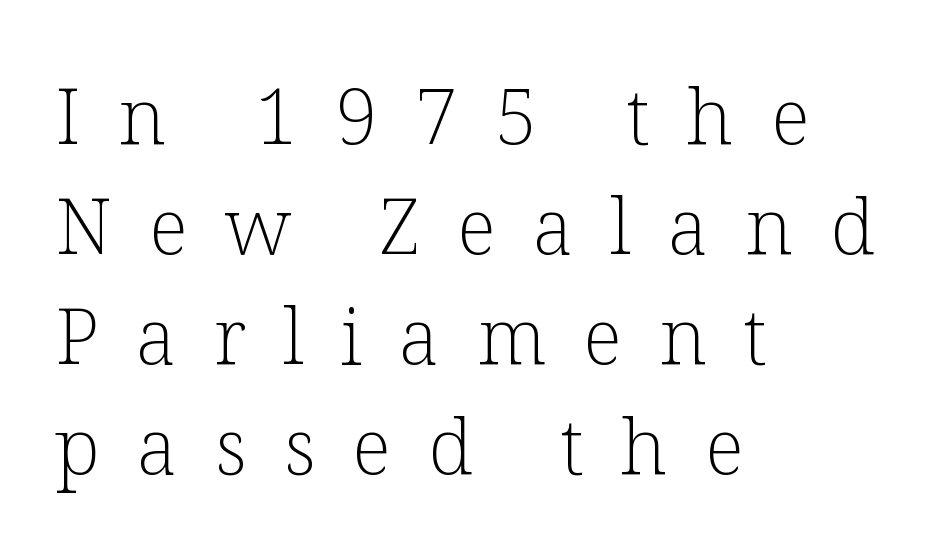
The image shows 77 px light serif type, upright; set left-aligned, normal line spacing (1.43x), unusually wide letter spacing (+0.48 em), not underlined; low stroke contrast and a medium x-height.
